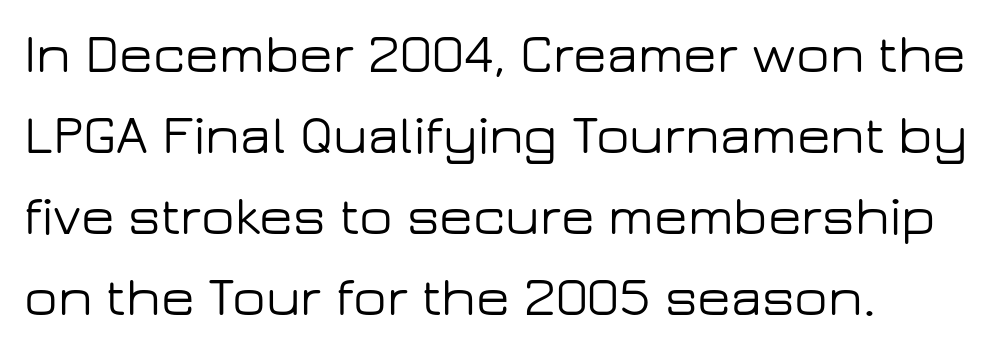
The image shows 55 px wide sans-serif type, upright; set left-aligned, normal line spacing (1.47x), normal letter spacing, not underlined; low stroke contrast and a medium x-height.
